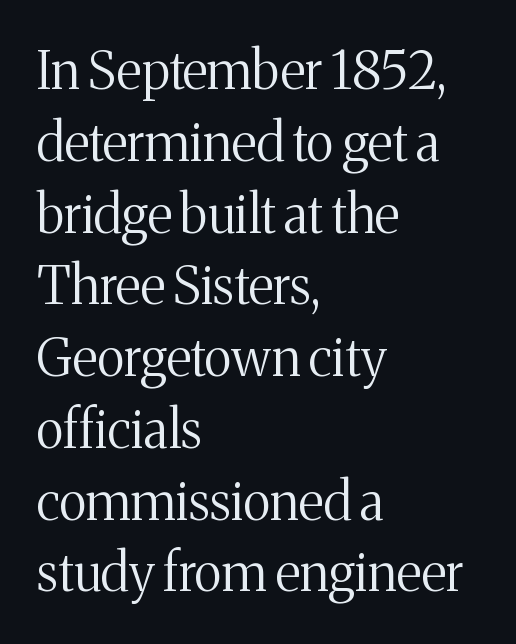
Q: Is the text bold? A: No.
Q: Is the text italic (slanted)? A: No, it is upright.
Q: Is the typeface a serif or a sans-serif typeface? A: Serif.
Q: Is the text underlined? A: No.
Q: How is the paragraph aligned? A: Left-aligned.
Q: Is the spacing between letters normal or unusually wide? A: Normal.
Q: Is the spacing between lines tight, normal or loose? A: Normal.
Q: Width (condensed, normal, or wide)? A: Normal.
Q: Stroke contrast? A: Medium.
Q: x-height? A: Medium.
Q: Monospaced? A: No.
